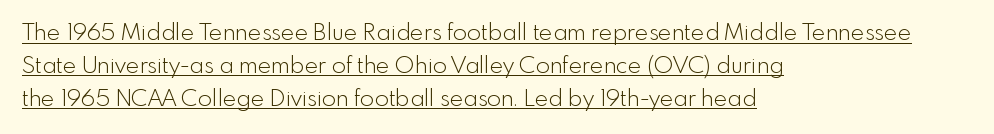
Every character sits straight up, as roman type does. Notice how descenders clear the ascenders below comfortably — that's standard leading. Inter-character spacing is left at the font's built-in metrics. Stems and bowls with no extra thickness — not bold.
